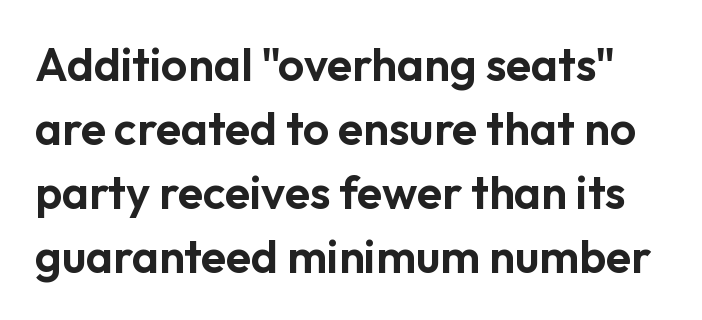
Q: Is the text italic (slanted)? A: No, it is upright.
Q: Is the typeface a serif or a sans-serif typeface? A: Sans-serif.
Q: Is the text underlined? A: No.
Q: Is the spacing between letters normal or unusually wide? A: Normal.
Q: Is the spacing between lines tight, normal or loose? A: Normal.
Q: Width (condensed, normal, or wide)? A: Normal.
Q: Stroke contrast? A: Low.
Q: x-height? A: Medium.
Q: Monospaced? A: No.
